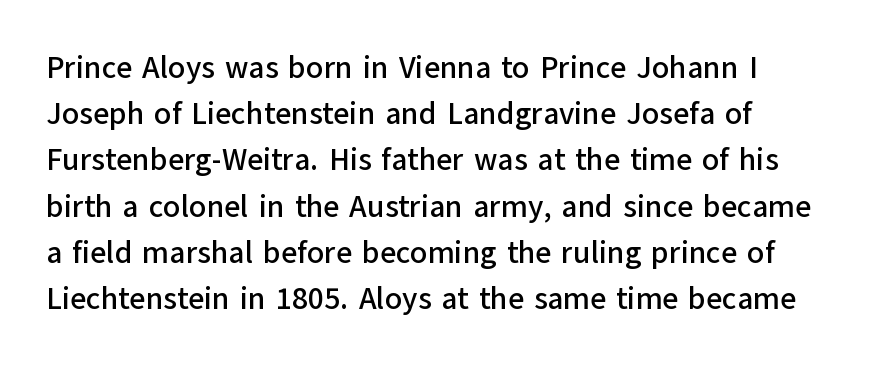
The image shows 31 px sans-serif type, upright; set left-aligned, normal line spacing (1.49x), normal letter spacing, not underlined; low stroke contrast and a medium x-height.
